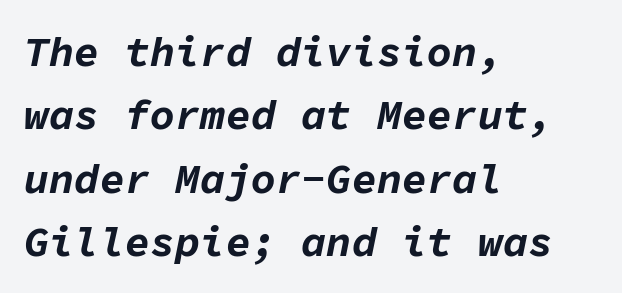
{"italic": "yes", "lean": "right", "slant_degrees": 11, "bold": "yes", "weight": "bold", "width": "normal", "stroke_contrast": "low", "x_height": "medium", "monospaced": "yes", "underline": "no", "align": "left", "line_spacing": "normal", "line_spacing_ratio": 1.51, "letter_spacing": "normal", "letter_spacing_em": 0.0, "glyph_px": 42}
